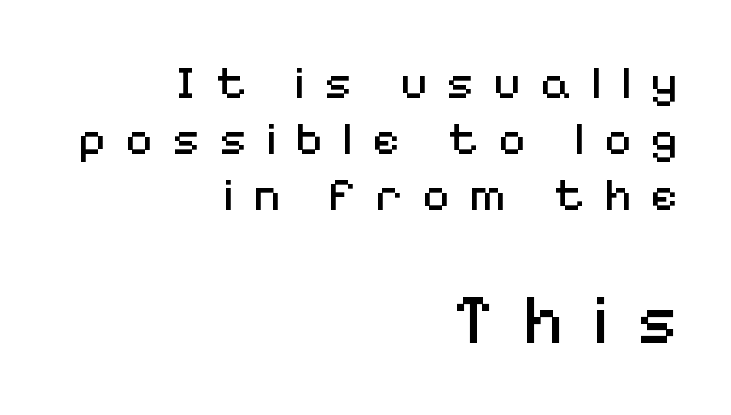
Q: Is the text bold? A: No.
Q: Is the text italic (slanted)? A: No, it is upright.
Q: Is the typeface a serif or a sans-serif typeface? A: Sans-serif.
Q: Is the text underlined? A: No.
Q: How is the paragraph aligned? A: Right-aligned.
Q: Is the spacing between letters normal or unusually wide? A: Unusually wide.
Q: Which block of text is set in a larger size, the first (top) or the second (bottom)? A: The second (bottom) one.
Q: Width (condensed, normal, or wide)? A: Normal.
Q: Stroke contrast? A: Medium.
Q: x-height? A: Medium.
Q: Monospaced? A: No.
